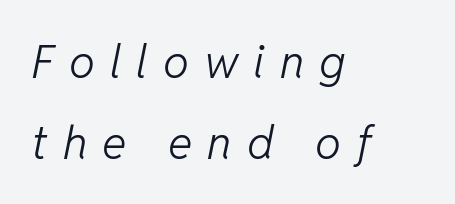
Q: Is the text bold? A: No.
Q: Is the text italic (slanted)? A: Yes, it leans right by about 11 degrees.
Q: Is the text underlined? A: No.
Q: How is the paragraph aligned? A: Left-aligned.
Q: Is the spacing between letters normal or unusually wide? A: Unusually wide.
Q: Width (condensed, normal, or wide)? A: Normal.
Q: Stroke contrast? A: Low.
Q: x-height? A: Medium.
Q: Monospaced? A: No.
